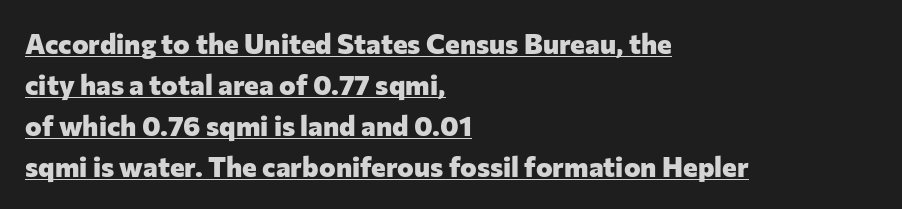
{"serif": "no", "italic": "no", "bold": "yes", "weight": "heavy", "width": "normal", "stroke_contrast": "low", "x_height": "medium", "monospaced": "no", "underline": "yes", "align": "left", "line_spacing": "normal", "line_spacing_ratio": 1.47, "letter_spacing": "normal", "letter_spacing_em": 0.0, "glyph_px": 28}
